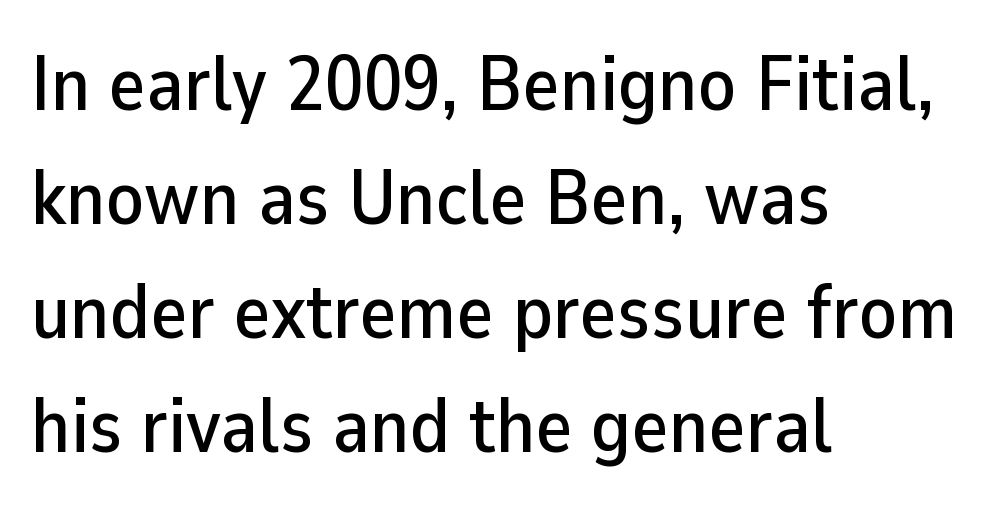
Q: Is the text italic (slanted)? A: No, it is upright.
Q: Is the typeface a serif or a sans-serif typeface? A: Sans-serif.
Q: Is the text underlined? A: No.
Q: How is the paragraph aligned? A: Left-aligned.
Q: Is the spacing between letters normal or unusually wide? A: Normal.
Q: Is the spacing between lines tight, normal or loose? A: Normal.
Q: Width (condensed, normal, or wide)? A: Normal.
Q: Stroke contrast? A: Low.
Q: x-height? A: Medium.
Q: Monospaced? A: No.
